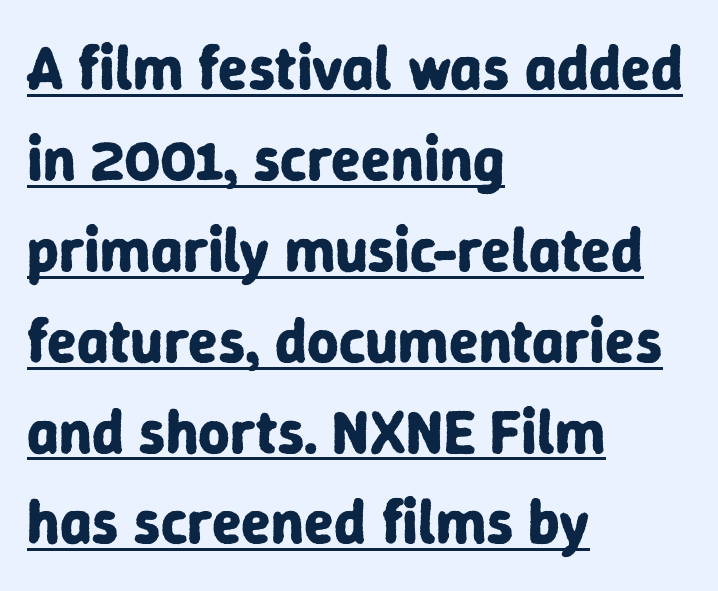
In CSS terms this would be text-align: left. Summary of weight: heavy, a full bold. The passage shown is typed in a proportional face where columns would drift. The rows are spaced the way most documents space them. When letters stand straight like this, we call the style roman or upright. The face used here is a sans, in the tradition of grotesques and geometrics.
